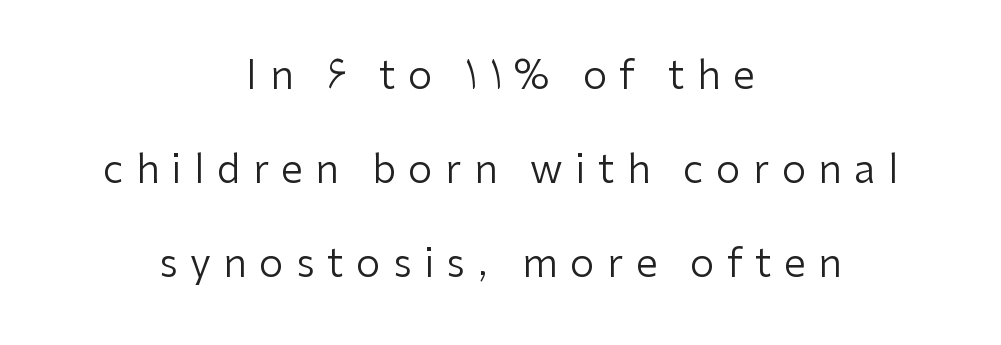
The image shows 39 px regular-weight sans-serif type, upright; set centered, loose line spacing (2.41x), unusually wide letter spacing (+0.32 em), not underlined; low stroke contrast and a medium x-height.
